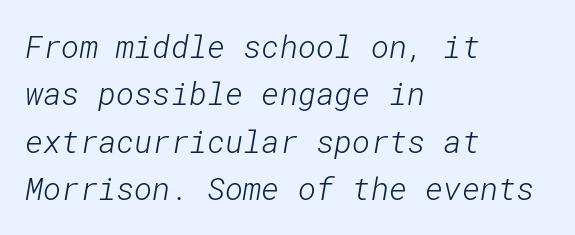
Visually the block forms a straight wall on the left and a jagged coastline on the right. Bold? No — there's no thickening of the strokes. Interline gaps are of average width in this sample. In terms of letterspacing, this is plain default setting. The glyphs are unaccompanied by any horizontal stroke below them.
